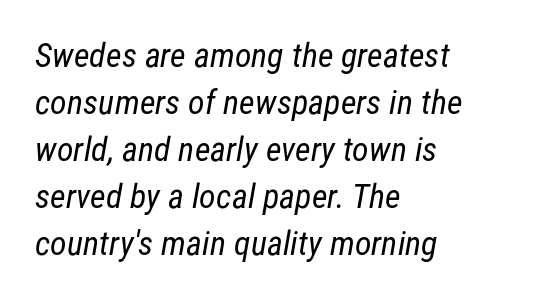
{"serif": "no", "bold": "no", "weight": "regular", "width": "condensed", "stroke_contrast": "low", "x_height": "medium", "monospaced": "no", "underline": "no", "align": "left", "line_spacing": "normal", "line_spacing_ratio": 1.38, "letter_spacing": "normal", "letter_spacing_em": 0.0, "glyph_px": 34}
